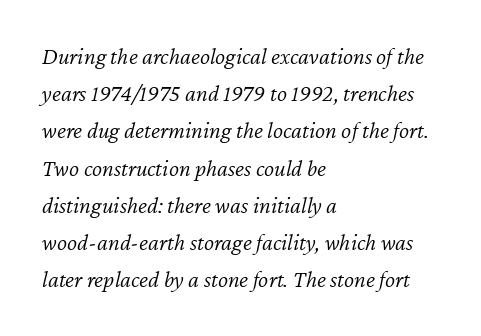
{"italic": "yes", "lean": "right", "slant_degrees": 12, "bold": "no", "underline": "no", "align": "left", "line_spacing": "normal", "line_spacing_ratio": 1.55, "letter_spacing": "normal", "letter_spacing_em": 0.0, "glyph_px": 24}
